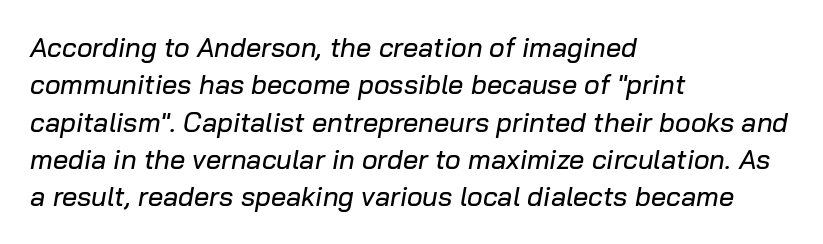
Honestly, the row spacing looks completely unremarkable. The whole block is typeset with a tilt. Lines of text with bare space underneath. The rendering keeps characters at their native spacing. The ragged edge is on the right, which tells us the setting is flush left.
